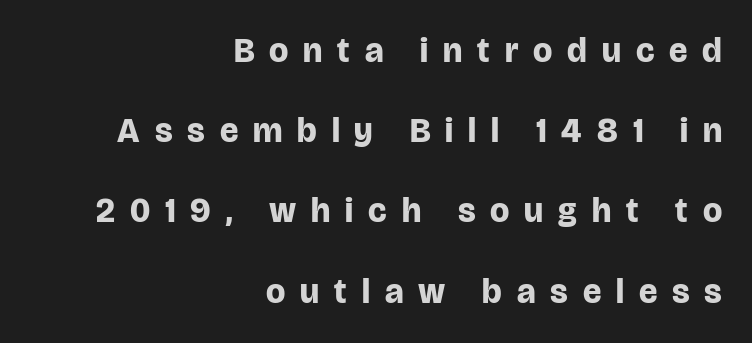
{"serif": "no", "italic": "no", "bold": "yes", "weight": "bold", "width": "normal", "stroke_contrast": "low", "x_height": "large", "monospaced": "no", "underline": "no", "align": "right", "line_spacing": "loose", "line_spacing_ratio": 2.36, "letter_spacing": "wide", "letter_spacing_em": 0.44, "glyph_px": 34}
